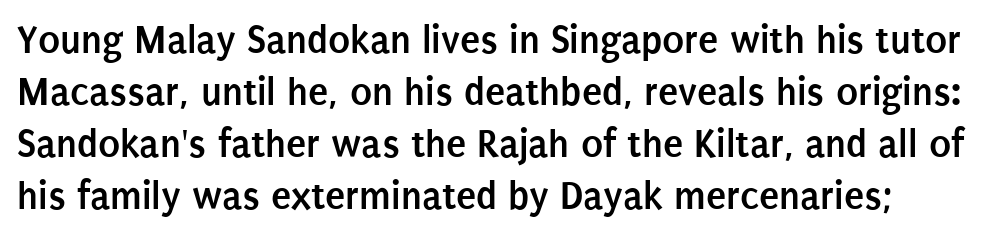
The image shows 41 px semibold, condensed sans-serif type, upright; set normal line spacing (1.27x), normal letter spacing, not underlined; low stroke contrast and a large x-height.
